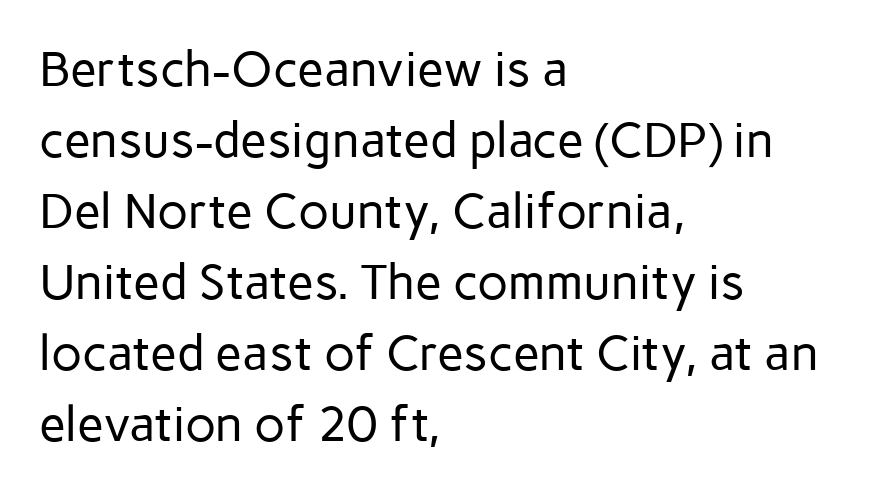
The image shows 49 px regular-weight sans-serif type, upright; set left-aligned, normal line spacing (1.45x), normal letter spacing, not underlined; low stroke contrast and a medium x-height.
